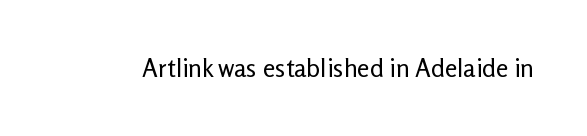
The image shows 25 px text type, upright; set normal letter spacing, not underlined.
